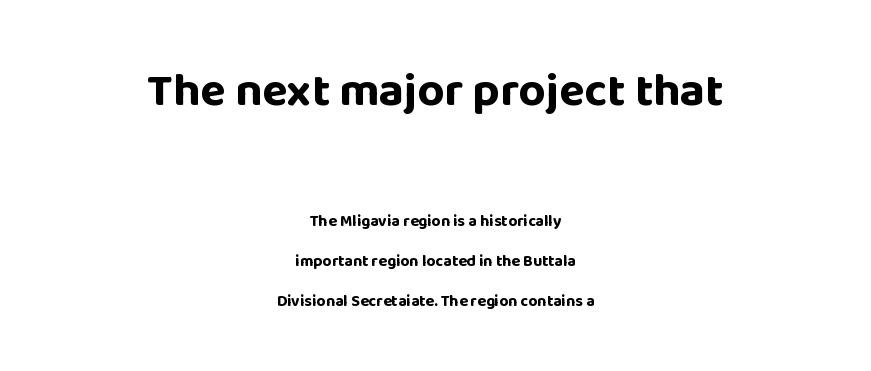
Q: Is the text bold? A: Yes.
Q: Is the text italic (slanted)? A: No, it is upright.
Q: Is the typeface a serif or a sans-serif typeface? A: Sans-serif.
Q: Is the text underlined? A: No.
Q: How is the paragraph aligned? A: Centered.
Q: Is the spacing between letters normal or unusually wide? A: Normal.
Q: Is the spacing between lines tight, normal or loose? A: Loose.
Q: Which block of text is set in a larger size, the first (top) or the second (bottom)? A: The first (top) one.
Q: Width (condensed, normal, or wide)? A: Normal.
Q: Stroke contrast? A: Low.
Q: x-height? A: Large.
Q: Monospaced? A: No.
